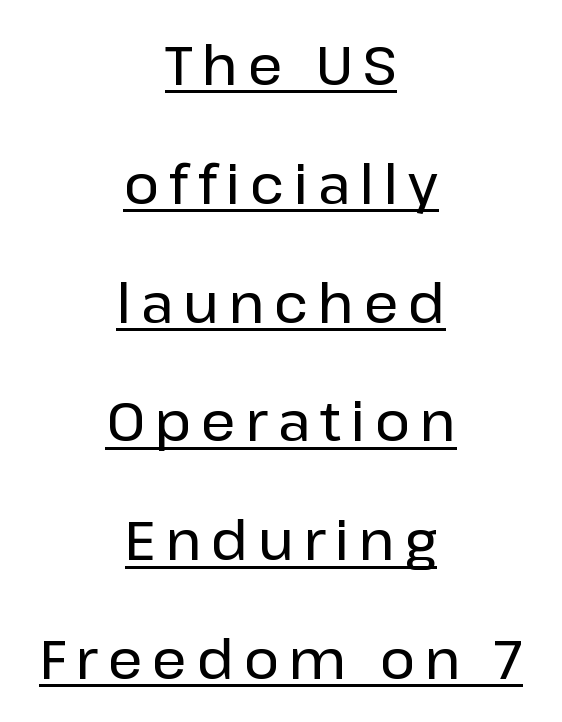
The image shows 54 px sans-serif type, upright; set centered, loose line spacing (2.2x), underlined; low stroke contrast and a medium x-height.
